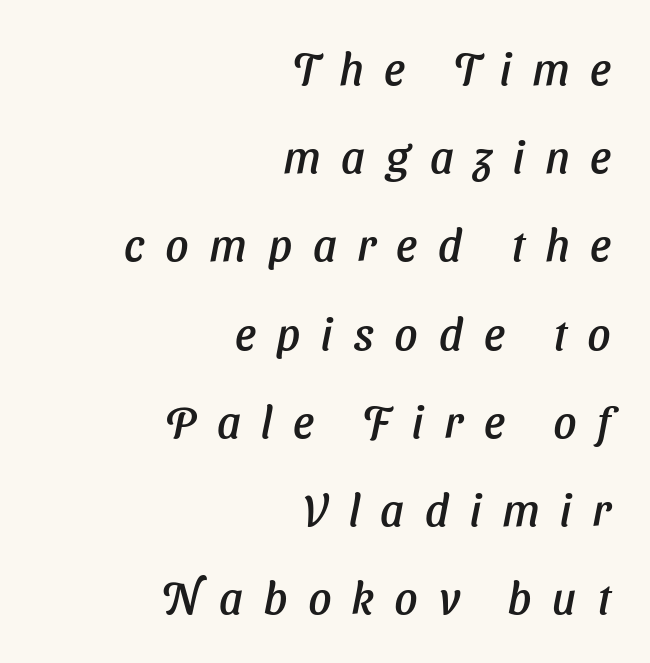
{"width": "normal", "stroke_contrast": "low", "x_height": "medium", "monospaced": "no", "underline": "no", "align": "right", "line_spacing": "loose", "line_spacing_ratio": 1.96, "letter_spacing": "wide", "letter_spacing_em": 0.46, "glyph_px": 45}
